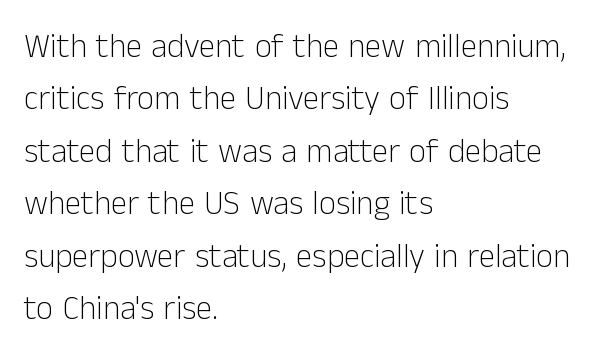
The image shows 33 px light sans-serif type, upright; set left-aligned, normal line spacing (1.59x), normal letter spacing, not underlined; low stroke contrast and a medium x-height.
